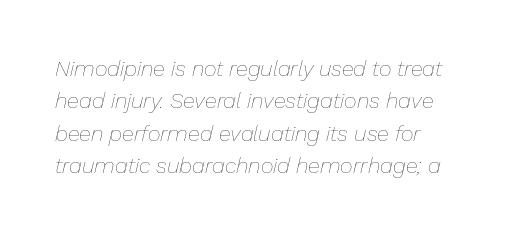
Q: Is the text bold? A: No.
Q: Is the text italic (slanted)? A: Yes, it leans right by about 13 degrees.
Q: Is the text underlined? A: No.
Q: How is the paragraph aligned? A: Left-aligned.
Q: Is the spacing between letters normal or unusually wide? A: Normal.
Q: Is the spacing between lines tight, normal or loose? A: Normal.
